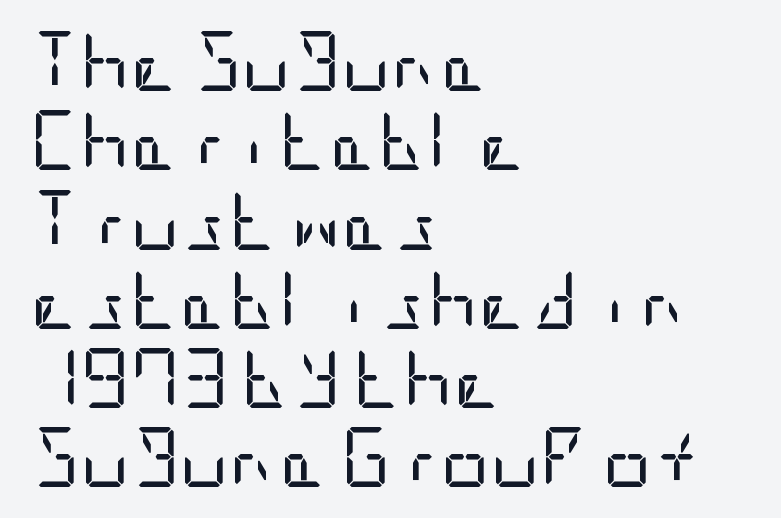
The space beneath each line is pristine and unruled. Successive baselines arrive at the customary interval. Short note: letters normally spaced. Caption: multi-line text, flush left, ragged right. Italic? Not at all — the glyphs are vertical.
